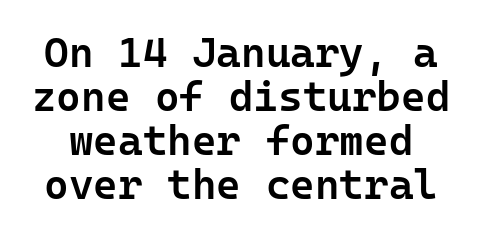
The image shows 42 px semibold sans-serif type, upright, monospaced; set tight line spacing (1.05x), normal letter spacing, not underlined; low stroke contrast and a medium x-height.
